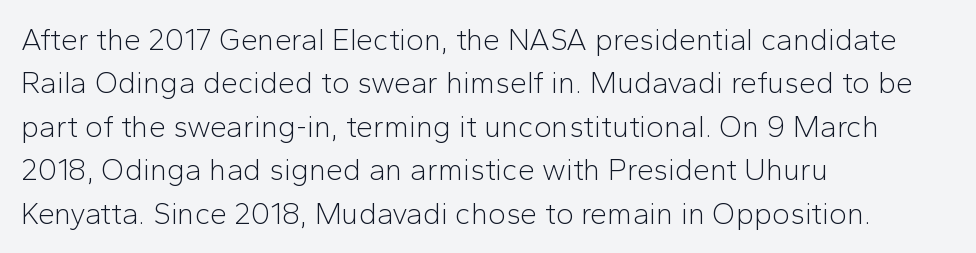
The lines are quadded left. Note the varied advance widths — an 'i' is clearly narrower than an 'm'. The specimen omits any rule beneath the text block's lines. No chunkiness to these letters — they're not bold. The typeface chosen for these lines omits serifs.
